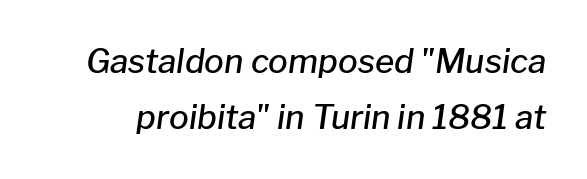
Q: Is the text bold? A: Semi-bold.
Q: Is the text italic (slanted)? A: Yes, it leans right by about 8 degrees.
Q: Is the text underlined? A: No.
Q: Is the spacing between letters normal or unusually wide? A: Normal.
Q: Is the spacing between lines tight, normal or loose? A: Normal.
Q: Width (condensed, normal, or wide)? A: Normal.
Q: Stroke contrast? A: Low.
Q: x-height? A: Medium.
Q: Monospaced? A: No.
